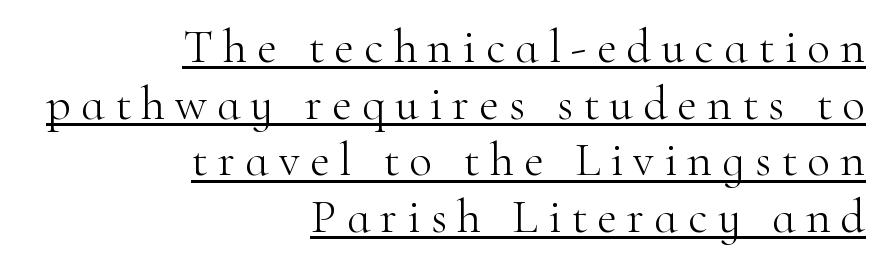
Q: Is the text bold? A: No.
Q: Is the text italic (slanted)? A: No, it is upright.
Q: Is the typeface a serif or a sans-serif typeface? A: Serif.
Q: Is the text underlined? A: Yes.
Q: How is the paragraph aligned? A: Right-aligned.
Q: Is the spacing between letters normal or unusually wide? A: Unusually wide.
Q: Width (condensed, normal, or wide)? A: Normal.
Q: Stroke contrast? A: High.
Q: x-height? A: Small.
Q: Monospaced? A: No.
